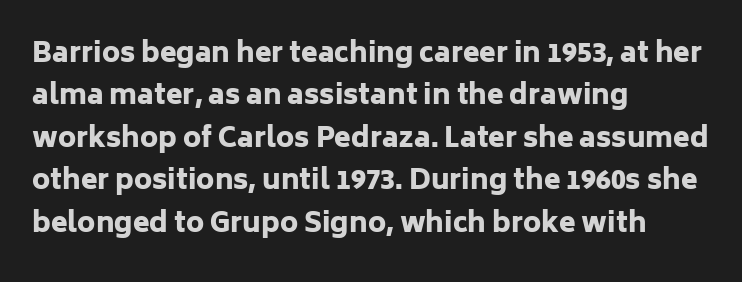
Q: Is the text bold? A: Yes.
Q: Is the text italic (slanted)? A: No, it is upright.
Q: Is the text underlined? A: No.
Q: How is the paragraph aligned? A: Left-aligned.
Q: Is the spacing between letters normal or unusually wide? A: Normal.
Q: Is the spacing between lines tight, normal or loose? A: Normal.
